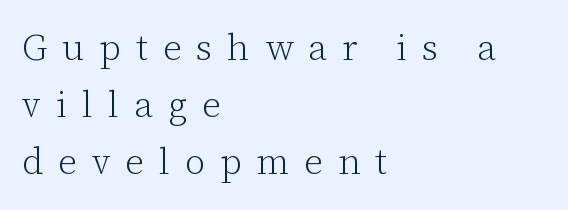
The letters stand upright; this is a roman face. Looks like regular typesetting: each glyph gets only the width it needs. Where is the straight margin? On the left. The words here are not underlined. Each letter's strokes conclude with small projecting serifs.
